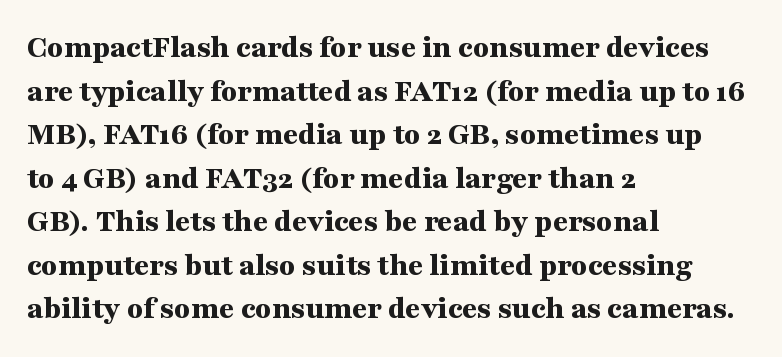
Q: Is the text bold? A: Yes.
Q: Is the text italic (slanted)? A: No, it is upright.
Q: Is the typeface a serif or a sans-serif typeface? A: Serif.
Q: Is the text underlined? A: No.
Q: How is the paragraph aligned? A: Left-aligned.
Q: Is the spacing between letters normal or unusually wide? A: Normal.
Q: Is the spacing between lines tight, normal or loose? A: Normal.
Q: Width (condensed, normal, or wide)? A: Wide.
Q: Stroke contrast? A: Medium.
Q: x-height? A: Medium.
Q: Monospaced? A: No.
